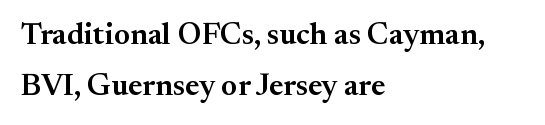
Q: Is the text bold? A: Semi-bold.
Q: Is the text italic (slanted)? A: No, it is upright.
Q: Is the typeface a serif or a sans-serif typeface? A: Serif.
Q: Is the text underlined? A: No.
Q: How is the paragraph aligned? A: Left-aligned.
Q: Is the spacing between letters normal or unusually wide? A: Normal.
Q: Is the spacing between lines tight, normal or loose? A: Normal.
Q: Width (condensed, normal, or wide)? A: Normal.
Q: Stroke contrast? A: Medium.
Q: x-height? A: Small.
Q: Monospaced? A: No.
